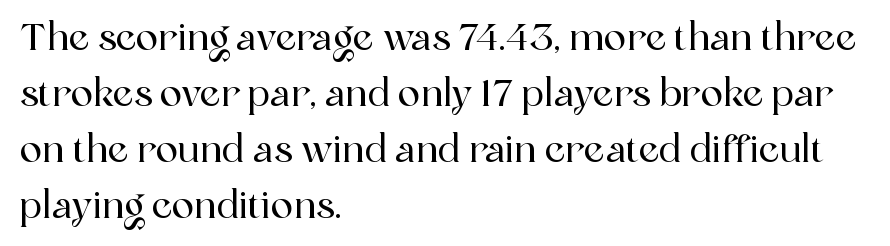
Beneath every word, the page is bare. This sample has the flowing, uneven cadence of proportional lettering. When letters stand straight like this, we call the style roman or upright. Spacing between characters is what you'd get straight out of the box. This block has exactly the height ordinary leading produces. The font family rendered here belongs to the serif group.
